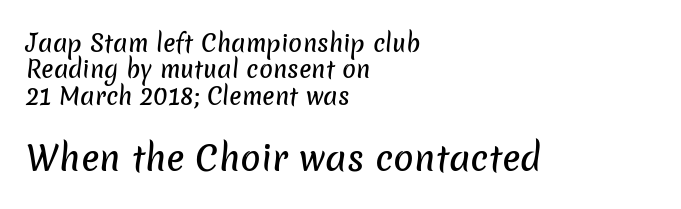
{"serif": "no", "width": "normal", "stroke_contrast": "low", "x_height": "medium", "monospaced": "no", "underline": "no", "align": "left", "line_spacing": "tight", "line_spacing_ratio": 1.15, "letter_spacing": "normal", "letter_spacing_em": 0.0, "larger_block": "second", "size_ratio": 1.48, "glyph_px": 34}
